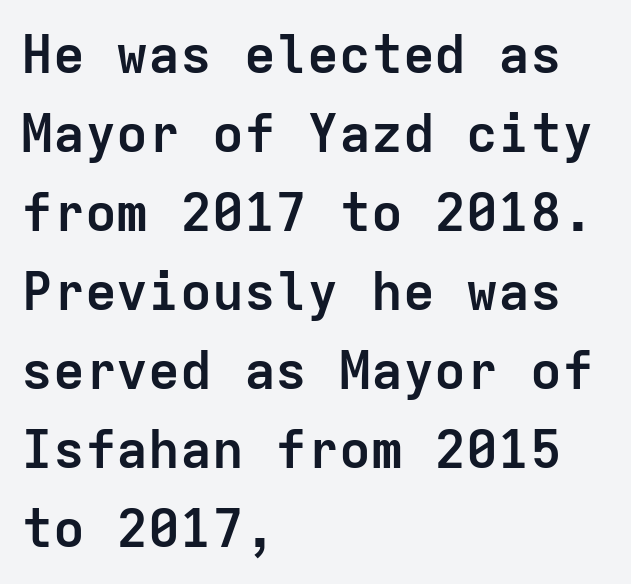
Q: Is the text bold? A: Yes.
Q: Is the text italic (slanted)? A: No, it is upright.
Q: Is the typeface a serif or a sans-serif typeface? A: Sans-serif.
Q: Is the text underlined? A: No.
Q: How is the paragraph aligned? A: Left-aligned.
Q: Is the spacing between letters normal or unusually wide? A: Normal.
Q: Is the spacing between lines tight, normal or loose? A: Normal.
Q: Width (condensed, normal, or wide)? A: Normal.
Q: Stroke contrast? A: Low.
Q: x-height? A: Medium.
Q: Monospaced? A: Yes.
